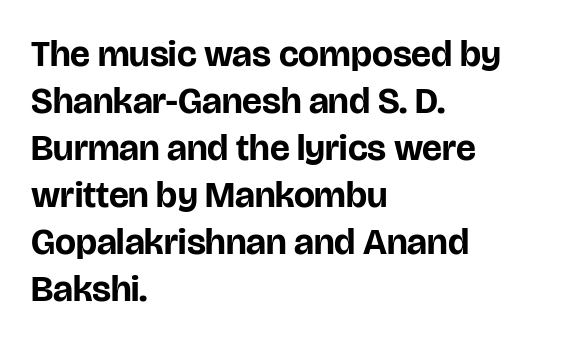
Q: Is the text bold? A: Yes.
Q: Is the text italic (slanted)? A: No, it is upright.
Q: Is the typeface a serif or a sans-serif typeface? A: Sans-serif.
Q: Is the text underlined? A: No.
Q: How is the paragraph aligned? A: Left-aligned.
Q: Is the spacing between letters normal or unusually wide? A: Normal.
Q: Is the spacing between lines tight, normal or loose? A: Normal.
Q: Width (condensed, normal, or wide)? A: Normal.
Q: Stroke contrast? A: Low.
Q: x-height? A: Large.
Q: Monospaced? A: No.
